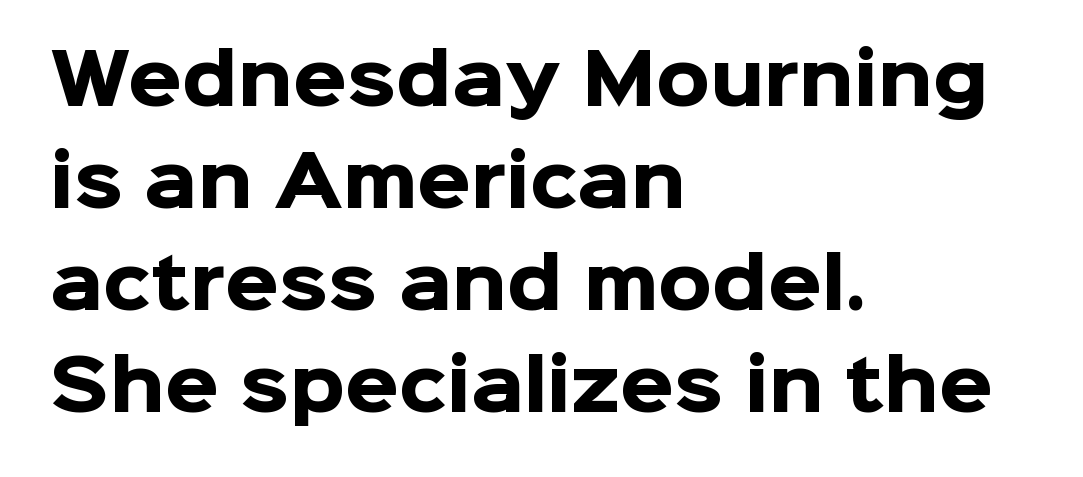
No feet cap the strokes, marking this as sans-serif type. Plain, unruled lines of type. Note the varied advance widths — an 'i' is clearly narrower than an 'm'. Notice how the passage keeps a crisp vertical edge on the left only. If you measured baseline to baseline, you'd find a middling distance.
